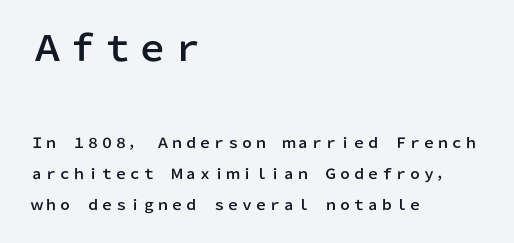
{"serif": "no", "italic": "no", "width": "normal", "stroke_contrast": "low", "x_height": "medium", "monospaced": "no", "underline": "no", "align": "left", "line_spacing": "loose", "line_spacing_ratio": 2.21, "letter_spacing": "normal", "letter_spacing_em": 0.0, "larger_block": "first", "size_ratio": 2.5, "glyph_px": 35}
